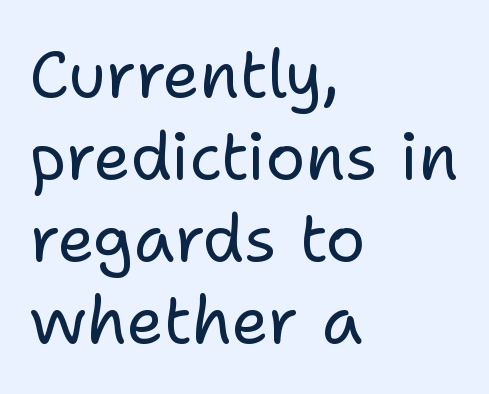
The image shows 66 px regular-weight sans-serif type, upright; set left-aligned, line spacing 1.24x, normal letter spacing, not underlined; low stroke contrast and a medium x-height.
